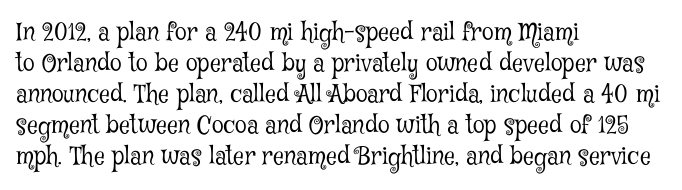
The image shows 24 px text type, upright; set left-aligned, normal line spacing (1.29x), normal letter spacing, not underlined.
